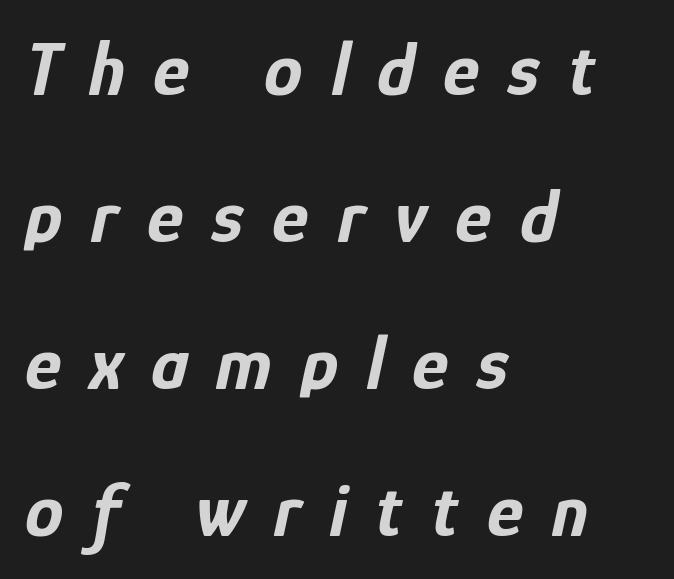
{"italic": "yes", "lean": "right", "slant_degrees": 12, "bold": "yes", "weight": "bold", "width": "condensed", "stroke_contrast": "low", "x_height": "medium", "monospaced": "no", "underline": "no", "align": "left", "line_spacing": "loose", "line_spacing_ratio": 1.91, "letter_spacing": "wide", "letter_spacing_em": 0.37, "glyph_px": 77}
